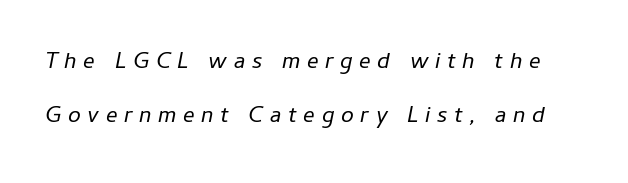
Q: Is the text bold? A: No.
Q: Is the text italic (slanted)? A: Yes, it leans right by about 11 degrees.
Q: Is the text underlined? A: No.
Q: Is the spacing between letters normal or unusually wide? A: Unusually wide.
Q: Is the spacing between lines tight, normal or loose? A: Loose.
